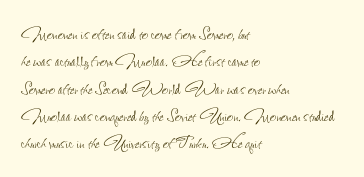
The image shows 22 px text type; set left-aligned, line spacing 1.24x, normal letter spacing, not underlined.
